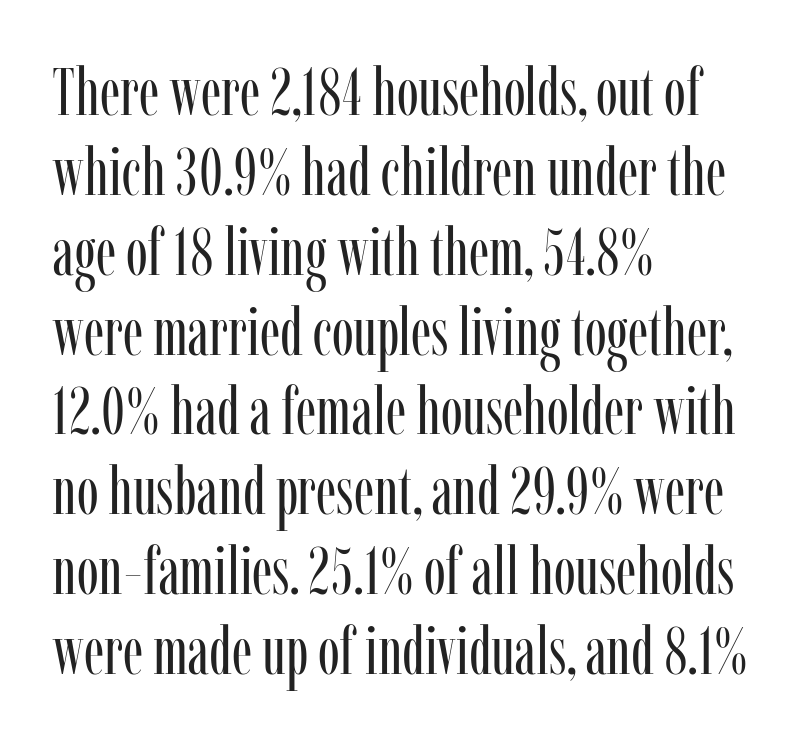
{"serif": "yes", "italic": "no", "bold": "no", "weight": "regular", "width": "condensed", "stroke_contrast": "low", "x_height": "medium", "monospaced": "no", "underline": "no", "align": "left", "line_spacing_ratio": 1.21, "letter_spacing": "normal", "letter_spacing_em": 0.0, "glyph_px": 66}
